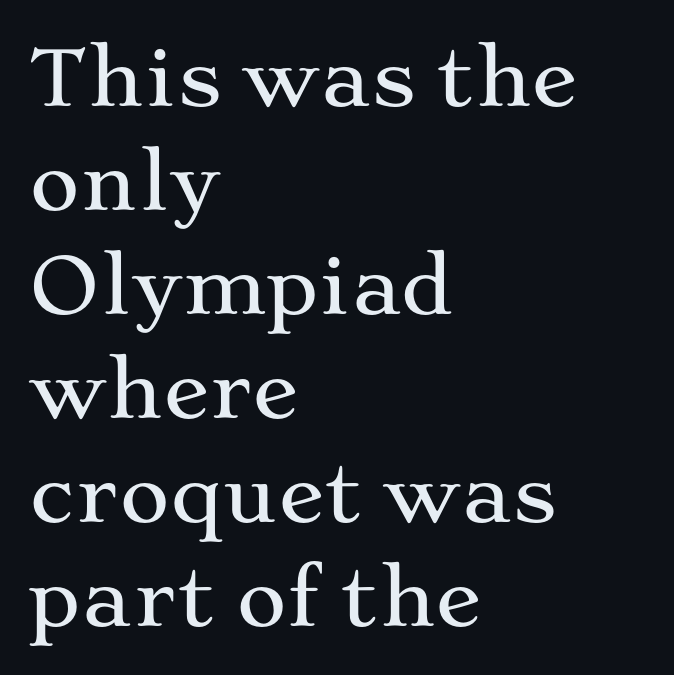
The image shows 77 px wide serif type, upright; set left-aligned, normal line spacing (1.35x), normal letter spacing, not underlined; medium stroke contrast and a medium x-height.
